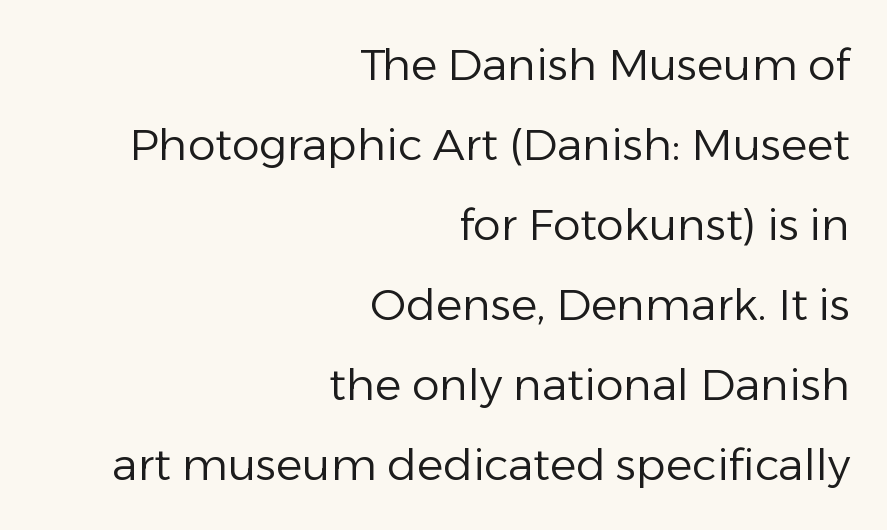
Q: Is the text bold? A: No.
Q: Is the text italic (slanted)? A: No, it is upright.
Q: Is the typeface a serif or a sans-serif typeface? A: Sans-serif.
Q: Is the text underlined? A: No.
Q: How is the paragraph aligned? A: Right-aligned.
Q: Is the spacing between letters normal or unusually wide? A: Normal.
Q: Width (condensed, normal, or wide)? A: Normal.
Q: Stroke contrast? A: Low.
Q: x-height? A: Medium.
Q: Monospaced? A: No.
